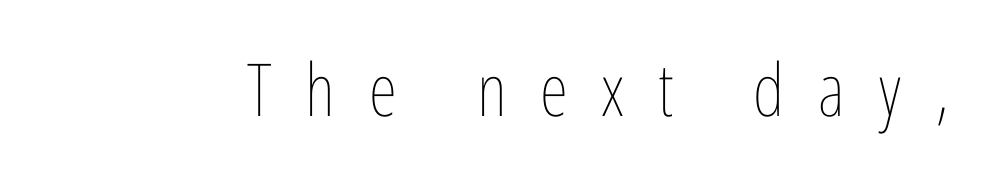
{"italic": "no", "bold": "no", "weight": "thin", "width": "condensed", "stroke_contrast": "low", "x_height": "medium", "monospaced": "no", "underline": "no", "letter_spacing": "wide", "letter_spacing_em": 0.46, "glyph_px": 73}
